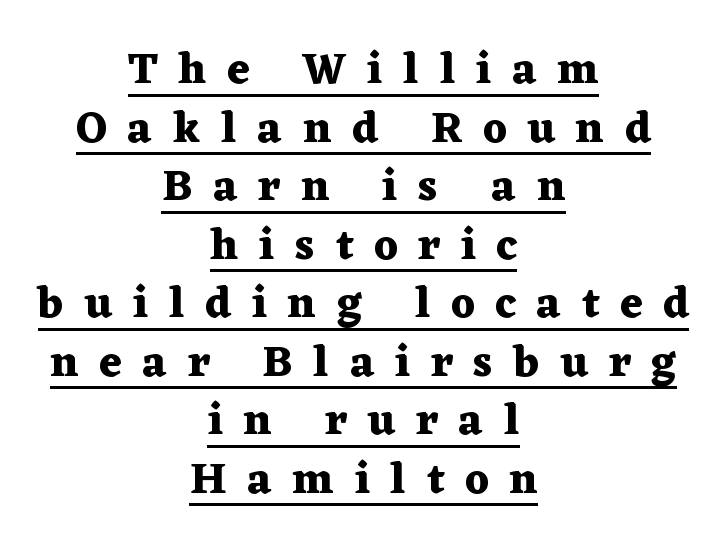
{"serif": "yes", "italic": "no", "bold": "yes", "weight": "heavy", "width": "wide", "stroke_contrast": "medium", "x_height": "medium", "monospaced": "no", "underline": "yes", "align": "center", "line_spacing": "normal", "line_spacing_ratio": 1.33, "letter_spacing": "wide", "letter_spacing_em": 0.47, "glyph_px": 44}
